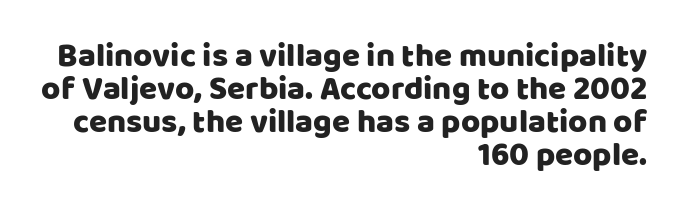
{"serif": "no", "italic": "no", "width": "normal", "stroke_contrast": "low", "x_height": "large", "monospaced": "no", "underline": "no", "align": "right", "line_spacing": "tight", "line_spacing_ratio": 1.0, "letter_spacing": "normal", "letter_spacing_em": 0.0, "glyph_px": 33}
